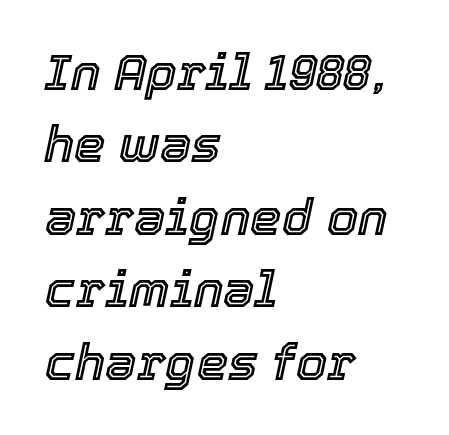
{"italic": "yes", "lean": "right", "slant_degrees": 12, "width": "normal", "x_height": "medium", "monospaced": "no", "underline": "no", "align": "left", "line_spacing": "normal", "line_spacing_ratio": 1.45, "letter_spacing": "normal", "letter_spacing_em": 0.0, "glyph_px": 50}
